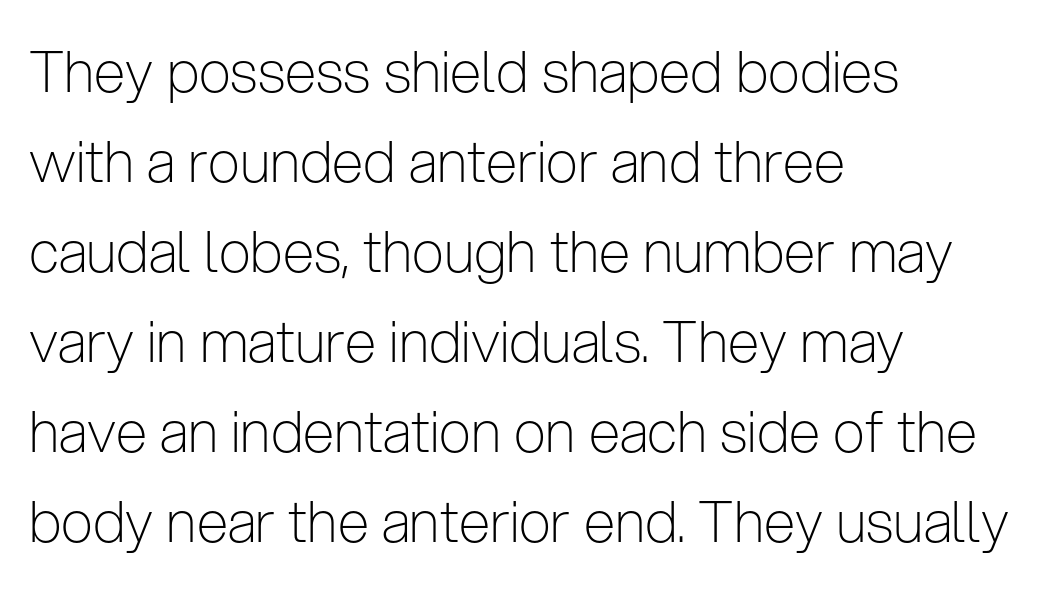
Q: Is the text bold? A: No.
Q: Is the text italic (slanted)? A: No, it is upright.
Q: Is the typeface a serif or a sans-serif typeface? A: Sans-serif.
Q: Is the text underlined? A: No.
Q: How is the paragraph aligned? A: Left-aligned.
Q: Is the spacing between letters normal or unusually wide? A: Normal.
Q: Is the spacing between lines tight, normal or loose? A: Normal.
Q: Width (condensed, normal, or wide)? A: Condensed.
Q: Stroke contrast? A: Low.
Q: x-height? A: Medium.
Q: Monospaced? A: No.
